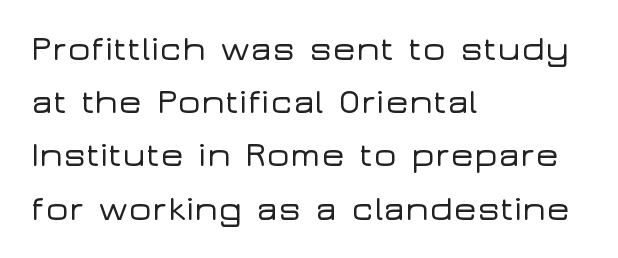
{"serif": "no", "italic": "no", "width": "wide", "stroke_contrast": "low", "x_height": "medium", "monospaced": "no", "underline": "no", "align": "left", "line_spacing": "normal", "line_spacing_ratio": 1.52, "letter_spacing": "normal", "letter_spacing_em": 0.0, "glyph_px": 35}
